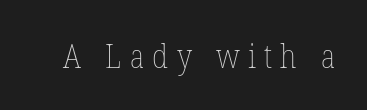
{"italic": "no", "bold": "no", "weight": "thin", "width": "condensed", "stroke_contrast": "low", "x_height": "medium", "monospaced": "no", "underline": "no", "letter_spacing": "wide", "letter_spacing_em": 0.25, "glyph_px": 33}
